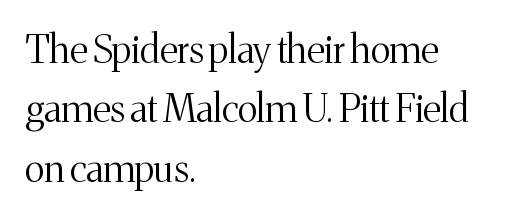
The foot of each line stays bare and open. Looks like regular typesetting: each glyph gets only the width it needs. Letters have the restrained weight of plain body copy at most. What's the leading like? Ordinary, nothing unusual. Short note: letters normally spaced.
